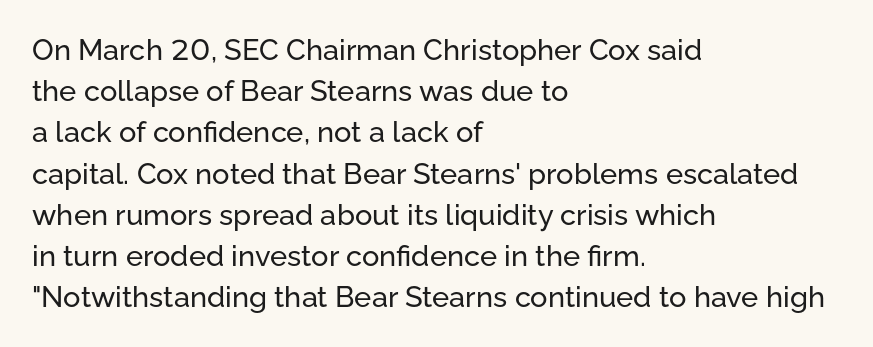
{"serif": "no", "italic": "no", "width": "normal", "stroke_contrast": "low", "x_height": "medium", "monospaced": "no", "underline": "no", "align": "left", "line_spacing": "normal", "line_spacing_ratio": 1.42, "letter_spacing": "normal", "letter_spacing_em": 0.0, "glyph_px": 29}
